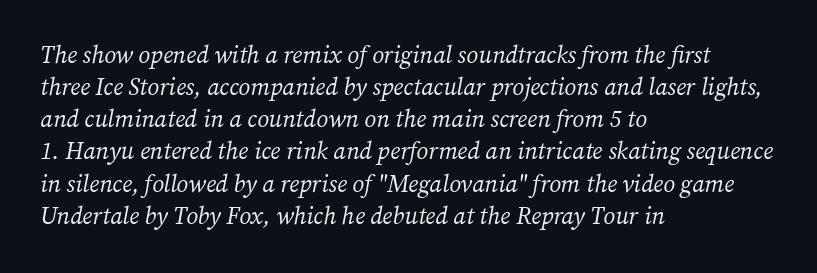
Emphasis-style slanted type is in use. Teacher's note: observe the even left margin — that is flush-left alignment. Check under the words: just untouched page. This is not heavy type; no bold has been used. Standard letterfit; no display-style spreading of the glyphs.
